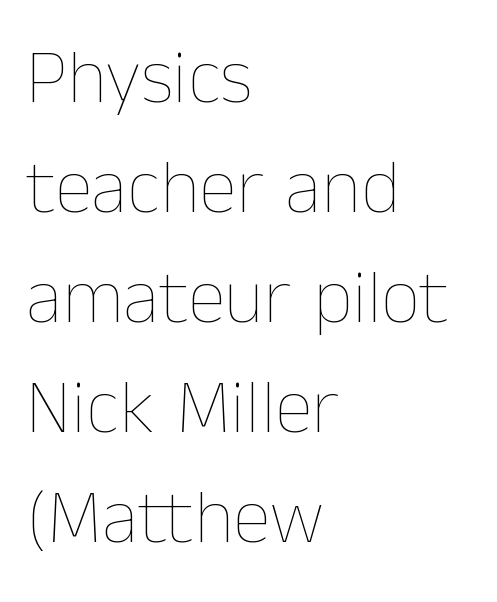
Q: Is the text bold? A: No.
Q: Is the text italic (slanted)? A: No, it is upright.
Q: Is the text underlined? A: No.
Q: How is the paragraph aligned? A: Left-aligned.
Q: Is the spacing between letters normal or unusually wide? A: Normal.
Q: Is the spacing between lines tight, normal or loose? A: Normal.
Q: Width (condensed, normal, or wide)? A: Normal.
Q: Stroke contrast? A: Low.
Q: x-height? A: Medium.
Q: Monospaced? A: No.
